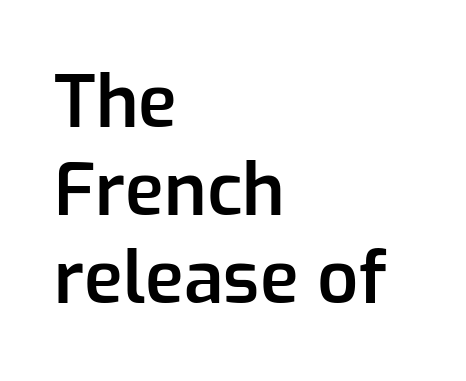
The image shows 72 px semibold sans-serif type, upright; set left-aligned, line spacing 1.22x, normal letter spacing, not underlined; low stroke contrast and a medium x-height.
